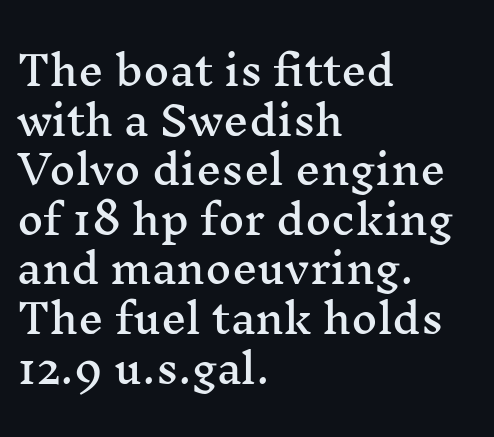
The image shows 40 px wide serif type, upright; set left-aligned, line spacing 1.24x, normal letter spacing, not underlined; medium stroke contrast and a medium x-height.
